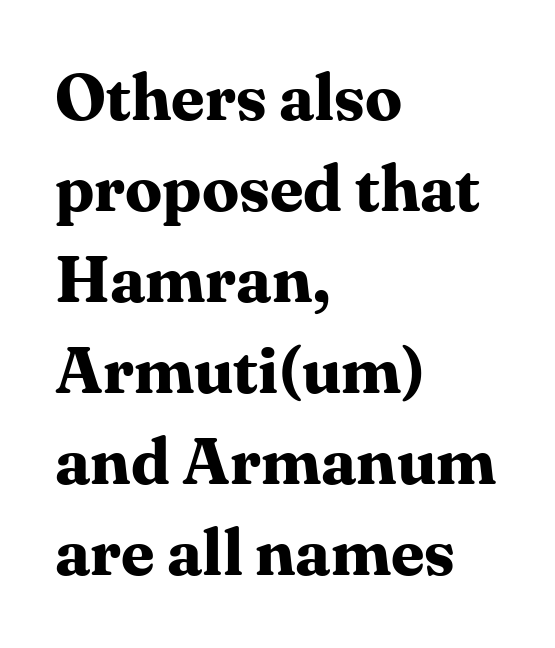
The image shows 66 px bold serif type, upright; set left-aligned, normal line spacing (1.38x), normal letter spacing, not underlined; medium stroke contrast and a medium x-height.
